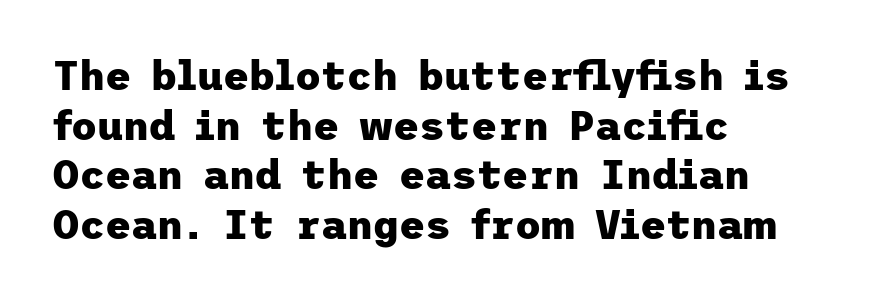
Examine the stroke ends and you'll find no serifs. Look at the stroke-to-counter ratio: heavy, a bold. A bare baseline throughout the passage. The lettering holds an erect, upright posture throughout. Compared with a centered layout, this one pins lines to the left instead. The letterforms sit shoulder to shoulder at normal distance.
